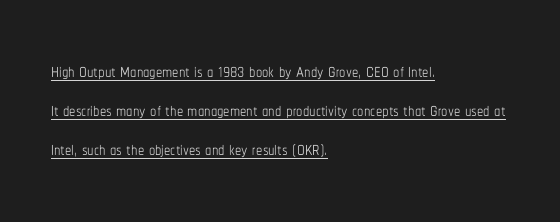
The image shows 25 px text type, upright; set left-aligned, normal line spacing (1.56x), normal letter spacing, underlined.
